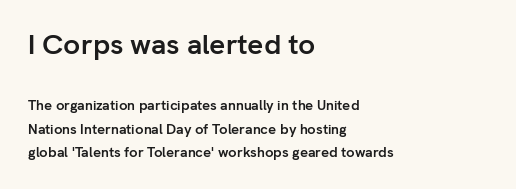
Every row of glyphs begins at an identical x-position on the left. Does the weight exceed regular? Yes, all the way to bold. Serif or sans? Sans — the stroke terminals are bare. In this sample the first text group is rendered at the bigger scale. The typography opts for an upright posture over an oblique one.
